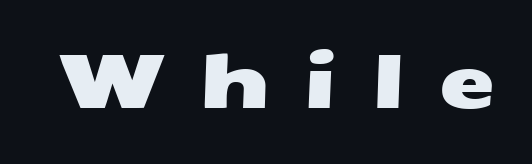
{"serif": "no", "width": "wide", "stroke_contrast": "medium", "x_height": "medium", "monospaced": "no", "underline": "no", "letter_spacing": "wide", "letter_spacing_em": 0.46, "glyph_px": 74}
